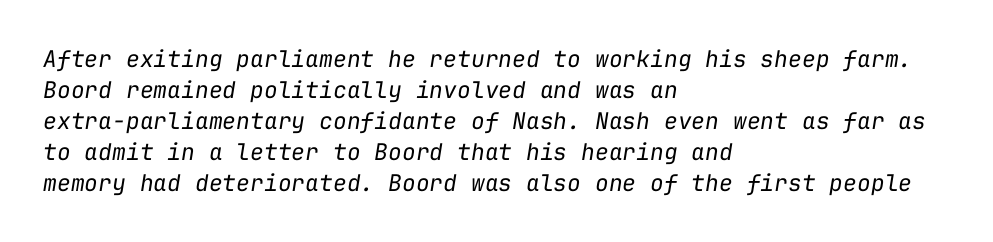
The rows are spaced the way most documents space them. Lines of text with bare space underneath. The text block is weighted toward the left margin, trailing off unevenly rightward. The passage shown leans; its letterforms are oblique. Standard letterfit; no display-style spreading of the glyphs. The strokes are not fattened; the text isn't bold.
